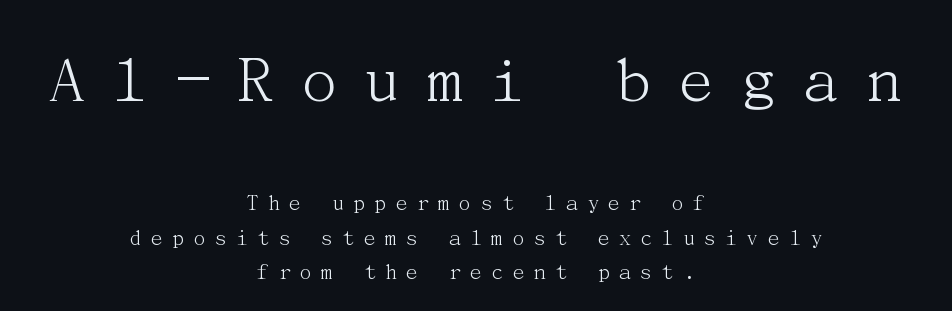
Compared with a typical body face, this is equally light or lighter still. This sample uses an upright cut, with every glyph sitting square on the baseline. The lines in this sample share a center point and differ in where they start and stop. What stands out about the letter spacing? Its width — letters are far apart.
